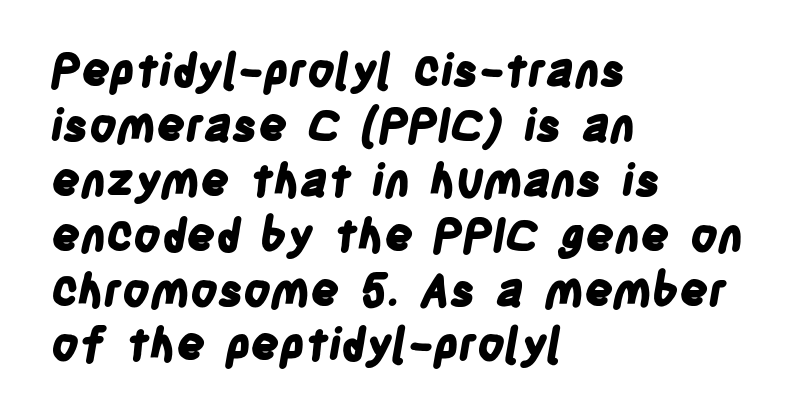
Q: Is the text bold? A: Yes.
Q: Is the typeface a serif or a sans-serif typeface? A: Sans-serif.
Q: Is the text underlined? A: No.
Q: How is the paragraph aligned? A: Left-aligned.
Q: Is the spacing between letters normal or unusually wide? A: Normal.
Q: Width (condensed, normal, or wide)? A: Condensed.
Q: Stroke contrast? A: Low.
Q: x-height? A: Large.
Q: Monospaced? A: No.
